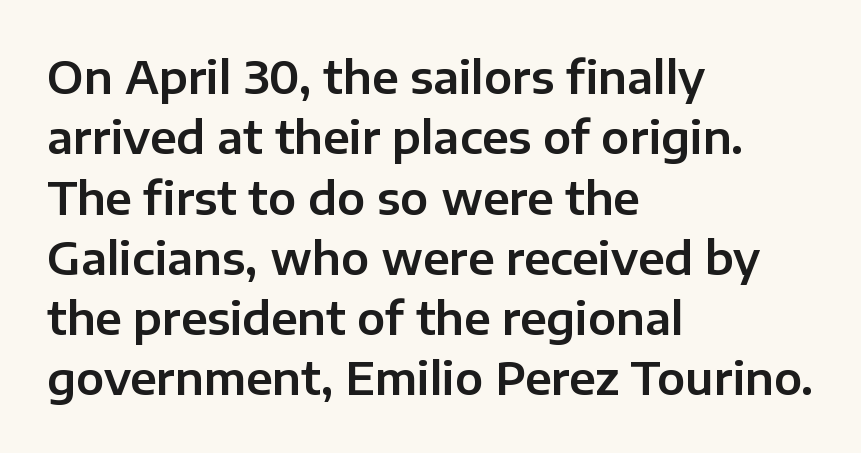
Q: Is the text italic (slanted)? A: No, it is upright.
Q: Is the typeface a serif or a sans-serif typeface? A: Sans-serif.
Q: Is the text underlined? A: No.
Q: How is the paragraph aligned? A: Left-aligned.
Q: Is the spacing between letters normal or unusually wide? A: Normal.
Q: Is the spacing between lines tight, normal or loose? A: Normal.
Q: Width (condensed, normal, or wide)? A: Normal.
Q: Stroke contrast? A: Low.
Q: x-height? A: Medium.
Q: Monospaced? A: No.
